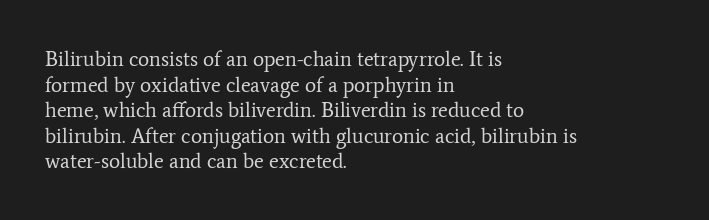
{"italic": "no", "bold": "no", "underline": "no", "align": "left", "line_spacing_ratio": 1.22, "letter_spacing": "normal", "letter_spacing_em": 0.0, "glyph_px": 21}
